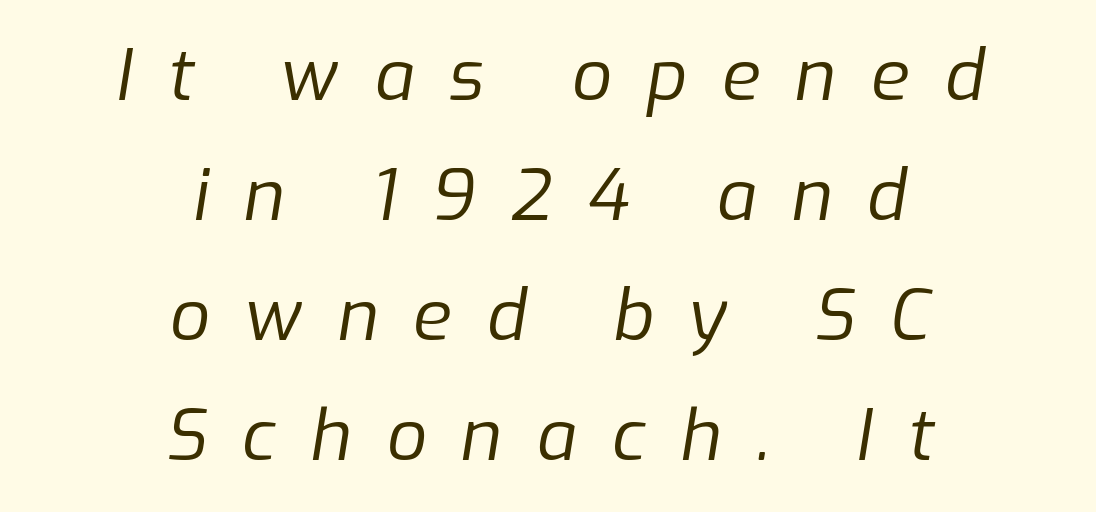
{"italic": "yes", "lean": "right", "slant_degrees": 9, "bold": "no", "weight": "regular", "width": "normal", "stroke_contrast": "low", "x_height": "medium", "monospaced": "no", "underline": "no", "align": "center", "line_spacing": "normal", "line_spacing_ratio": 1.69, "letter_spacing": "wide", "letter_spacing_em": 0.49, "glyph_px": 71}
